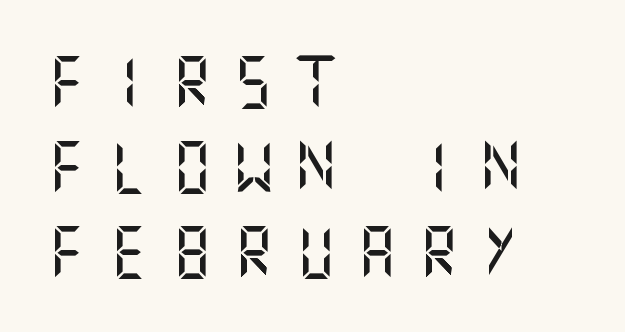
Typeset ragged right — the left edge is the straight one. Check under the words: just untouched page. What's the leading like? Ordinary, nothing unusual. The typeface chosen for these lines omits serifs. Every character sits straight up, as roman type does.
